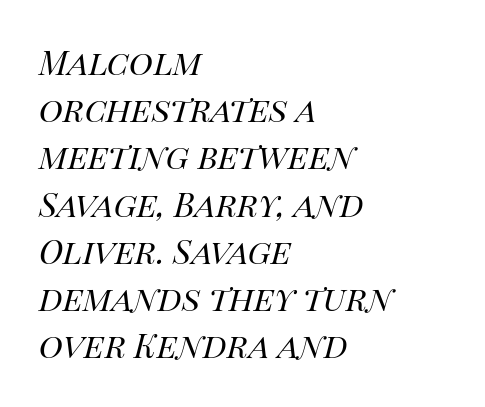
{"italic": "yes", "lean": "right", "slant_degrees": 14, "bold": "no", "weight": "regular", "width": "normal", "stroke_contrast": "high", "x_height": "large", "monospaced": "no", "underline": "no", "align": "left", "line_spacing": "normal", "line_spacing_ratio": 1.43, "letter_spacing": "normal", "letter_spacing_em": 0.0, "glyph_px": 33}
